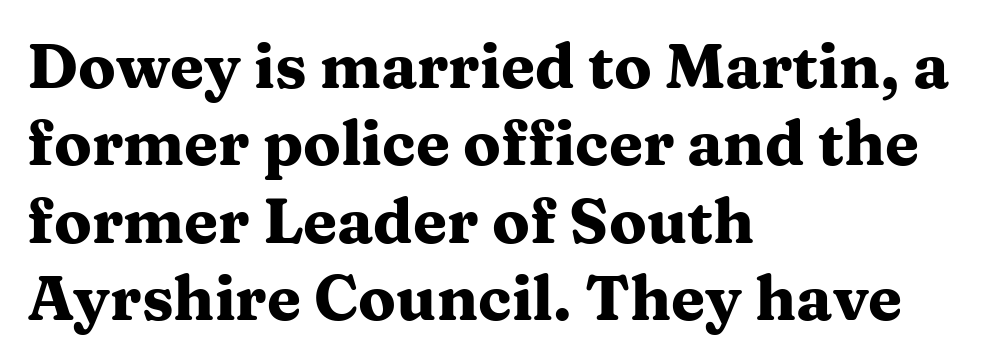
{"serif": "yes", "italic": "no", "bold": "yes", "weight": "heavy", "width": "wide", "stroke_contrast": "medium", "x_height": "medium", "monospaced": "no", "underline": "no", "align": "left", "line_spacing": "normal", "line_spacing_ratio": 1.25, "letter_spacing": "normal", "letter_spacing_em": 0.0, "glyph_px": 62}
